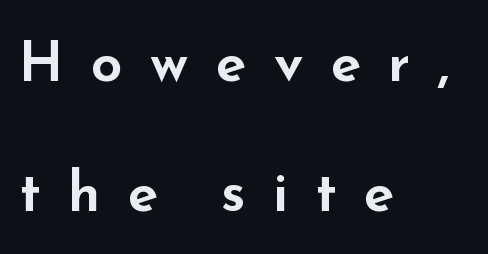
The image shows 56 px wide sans-serif type, upright; set left-aligned, loose line spacing (2.33x), unusually wide letter spacing (+0.49 em), not underlined; low stroke contrast and a small x-height.
